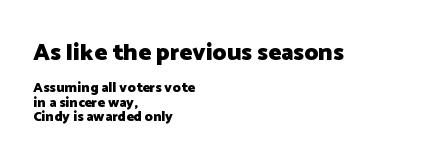
Q: Is the text bold? A: Yes.
Q: Is the text italic (slanted)? A: No, it is upright.
Q: Is the text underlined? A: No.
Q: How is the paragraph aligned? A: Left-aligned.
Q: Is the spacing between letters normal or unusually wide? A: Normal.
Q: Is the spacing between lines tight, normal or loose? A: Tight.
Q: Which block of text is set in a larger size, the first (top) or the second (bottom)? A: The first (top) one.
